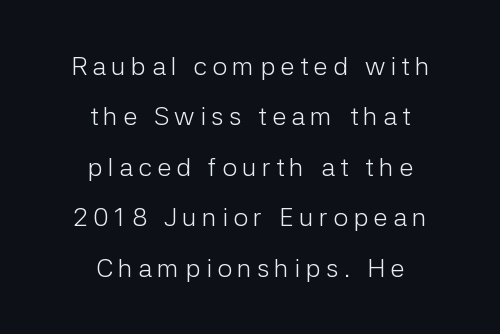
{"italic": "no", "bold": "no", "underline": "no", "align": "center", "line_spacing": "loose", "line_spacing_ratio": 1.94, "letter_spacing": "wide", "letter_spacing_em": 0.2, "glyph_px": 26}
